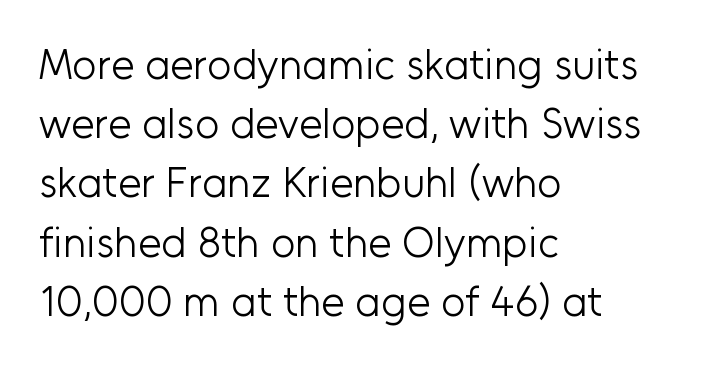
These lines are composed in type without serifs. Bare-footed words on every line. This sample has the flowing, uneven cadence of proportional lettering. The passage shown is not bold in any degree. No extra tracking has been applied to these lines. The text block is weighted toward the left margin, trailing off unevenly rightward.
